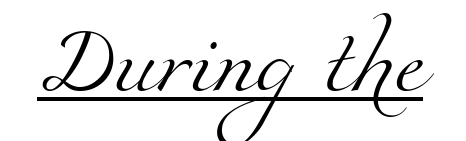
Compared with a typical body face, this is equally light or lighter still. The type family on display is of the serif kind. A typesetter would call this proportional, since set widths differ per character. Like a heading marked for emphasis, these lines bear an underscore. These lines keep a tight, regular rhythm from letter to letter.
